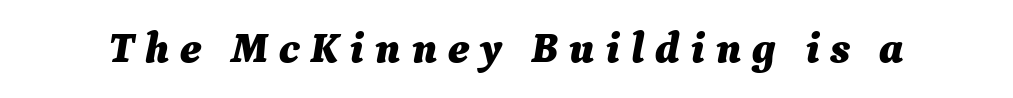
Chunky letters — that's bold for sure. The letters advance in unequal steps, a hallmark of proportional type. Tracking here is generous; glyphs stand well apart from one another. An italicized treatment has been applied to the whole sample. The specimen omits any rule beneath the text block's lines.
